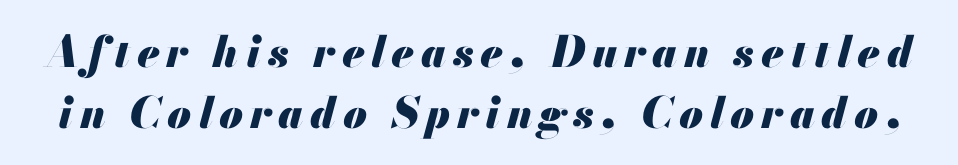
{"italic": "yes", "lean": "right", "slant_degrees": 13, "bold": "yes", "weight": "heavy", "width": "normal", "stroke_contrast": "medium", "x_height": "small", "monospaced": "no", "underline": "no", "line_spacing": "normal", "line_spacing_ratio": 1.42, "glyph_px": 43}
